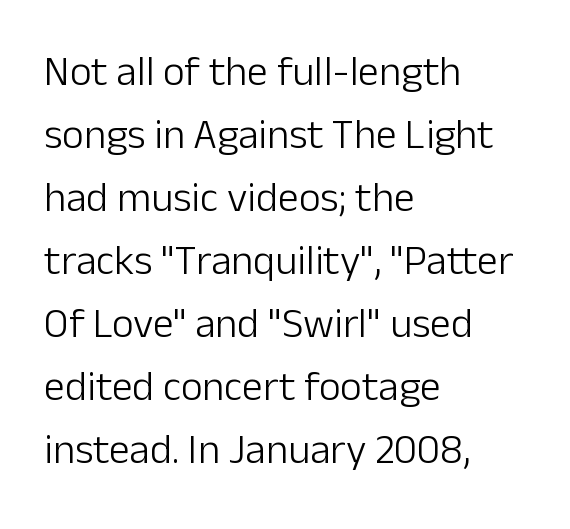
Q: Is the text bold? A: No.
Q: Is the text italic (slanted)? A: No, it is upright.
Q: Is the typeface a serif or a sans-serif typeface? A: Sans-serif.
Q: Is the text underlined? A: No.
Q: How is the paragraph aligned? A: Left-aligned.
Q: Is the spacing between letters normal or unusually wide? A: Normal.
Q: Is the spacing between lines tight, normal or loose? A: Normal.
Q: Width (condensed, normal, or wide)? A: Normal.
Q: Stroke contrast? A: Low.
Q: x-height? A: Medium.
Q: Monospaced? A: No.
